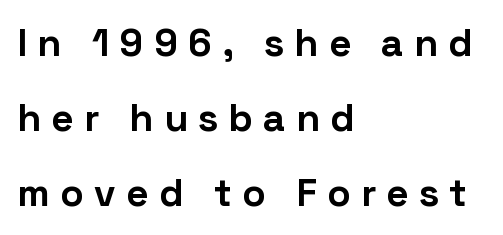
Q: Is the text bold? A: Yes.
Q: Is the text italic (slanted)? A: No, it is upright.
Q: Is the typeface a serif or a sans-serif typeface? A: Sans-serif.
Q: Is the text underlined? A: No.
Q: How is the paragraph aligned? A: Left-aligned.
Q: Is the spacing between letters normal or unusually wide? A: Unusually wide.
Q: Is the spacing between lines tight, normal or loose? A: Loose.
Q: Width (condensed, normal, or wide)? A: Normal.
Q: Stroke contrast? A: Low.
Q: x-height? A: Medium.
Q: Monospaced? A: No.
